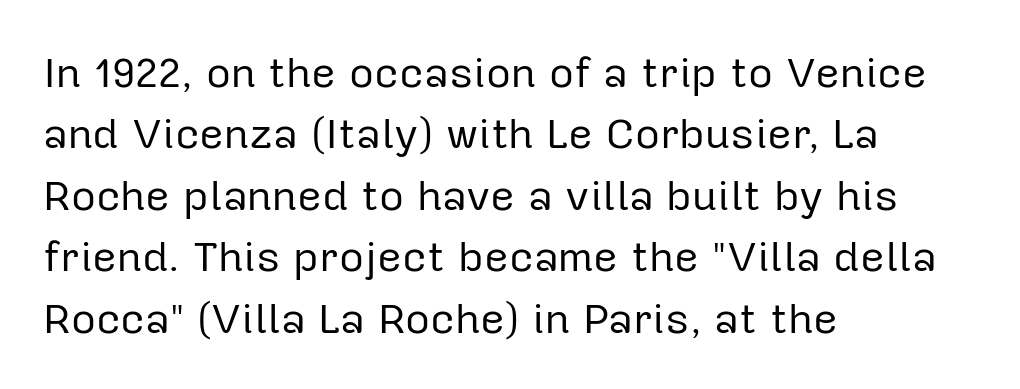
Q: Is the text bold? A: No.
Q: Is the text italic (slanted)? A: No, it is upright.
Q: Is the typeface a serif or a sans-serif typeface? A: Sans-serif.
Q: Is the text underlined? A: No.
Q: How is the paragraph aligned? A: Left-aligned.
Q: Is the spacing between letters normal or unusually wide? A: Normal.
Q: Is the spacing between lines tight, normal or loose? A: Normal.
Q: Width (condensed, normal, or wide)? A: Normal.
Q: Stroke contrast? A: Low.
Q: x-height? A: Medium.
Q: Monospaced? A: No.
